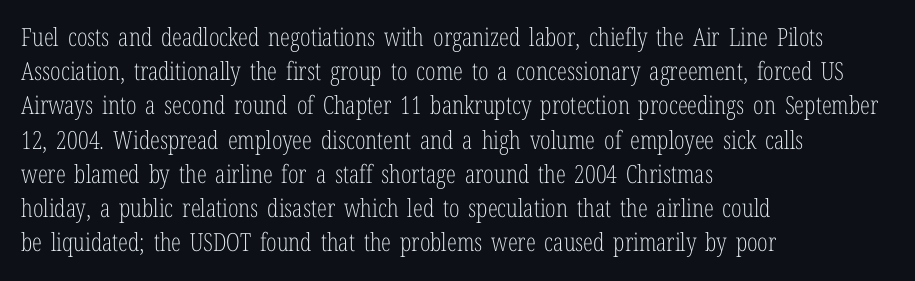
The image shows 25 px text type, upright; set left-aligned, normal line spacing (1.37x), normal letter spacing, not underlined.
